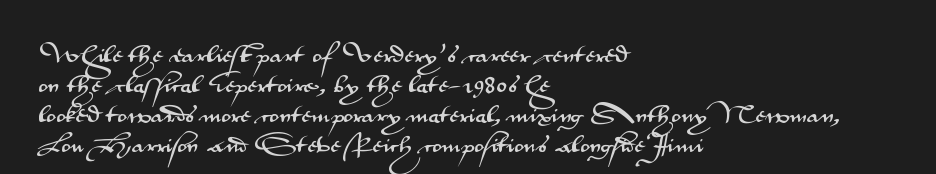
The passage shown has conventional tracking throughout. Is there much room between lines? A standard amount, neither cramped nor airy. Plain, unruled lines of type. Typeset ragged right — the left edge is the straight one.
